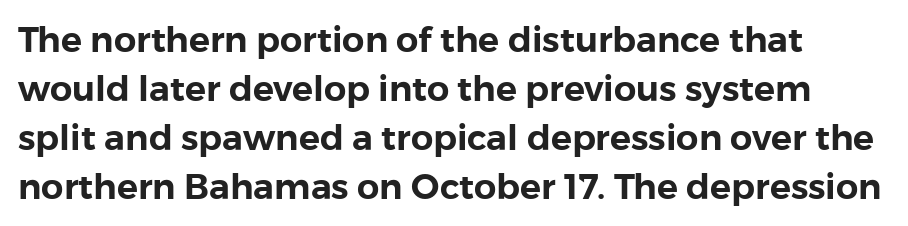
Q: Is the text italic (slanted)? A: No, it is upright.
Q: Is the typeface a serif or a sans-serif typeface? A: Sans-serif.
Q: Is the text underlined? A: No.
Q: Is the spacing between letters normal or unusually wide? A: Normal.
Q: Is the spacing between lines tight, normal or loose? A: Normal.
Q: Width (condensed, normal, or wide)? A: Normal.
Q: Stroke contrast? A: Low.
Q: x-height? A: Medium.
Q: Monospaced? A: No.
